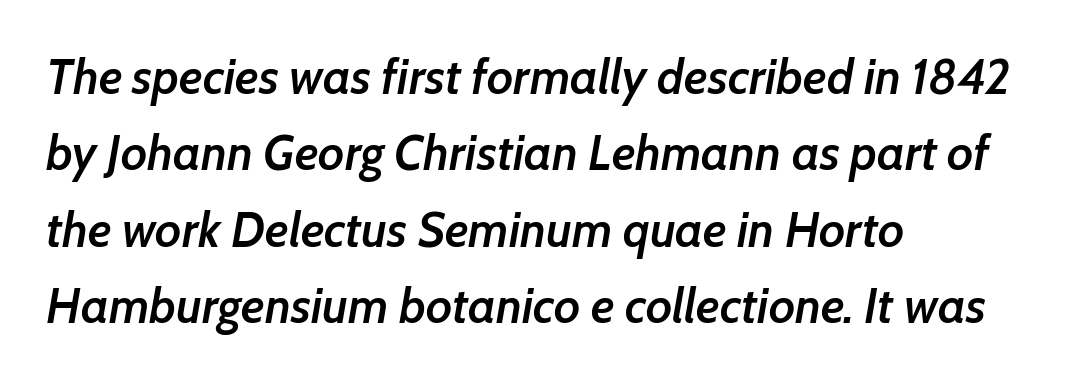
The image shows 49 px semibold type, italic (leaning right); set left-aligned, normal line spacing (1.56x), normal letter spacing, not underlined; low stroke contrast and a medium x-height.
